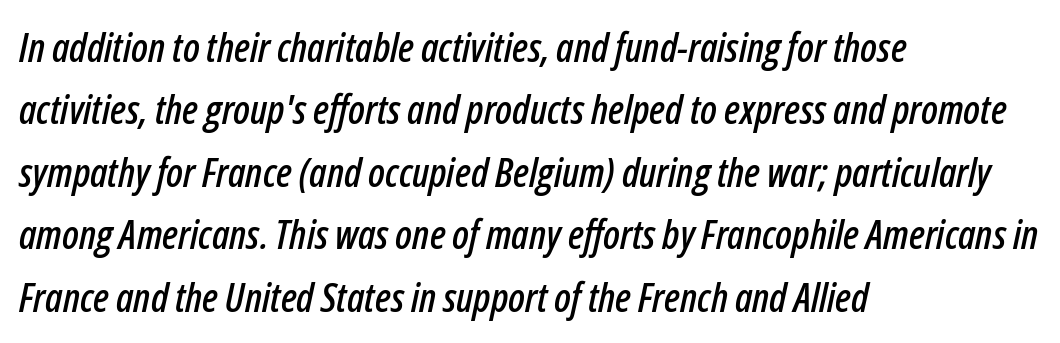
{"italic": "yes", "lean": "right", "slant_degrees": 12, "width": "condensed", "stroke_contrast": "low", "x_height": "medium", "monospaced": "no", "underline": "no", "align": "left", "line_spacing": "normal", "line_spacing_ratio": 1.56, "letter_spacing": "normal", "letter_spacing_em": 0.0, "glyph_px": 40}
